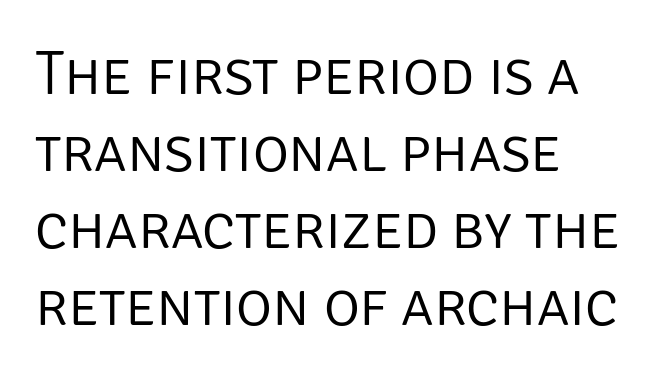
{"serif": "no", "italic": "no", "bold": "no", "weight": "light", "width": "normal", "stroke_contrast": "low", "x_height": "large", "monospaced": "no", "underline": "no", "align": "left", "line_spacing_ratio": 1.24, "letter_spacing": "normal", "letter_spacing_em": 0.0, "glyph_px": 62}
